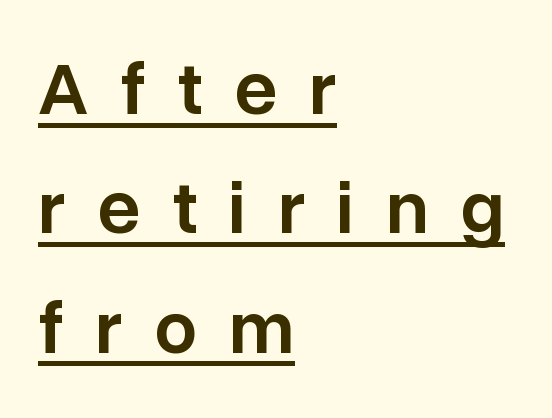
Q: Is the text bold? A: Semi-bold.
Q: Is the text italic (slanted)? A: No, it is upright.
Q: Is the typeface a serif or a sans-serif typeface? A: Sans-serif.
Q: Is the text underlined? A: Yes.
Q: How is the paragraph aligned? A: Left-aligned.
Q: Is the spacing between letters normal or unusually wide? A: Unusually wide.
Q: Is the spacing between lines tight, normal or loose? A: Normal.
Q: Width (condensed, normal, or wide)? A: Normal.
Q: Stroke contrast? A: Low.
Q: x-height? A: Medium.
Q: Monospaced? A: No.
